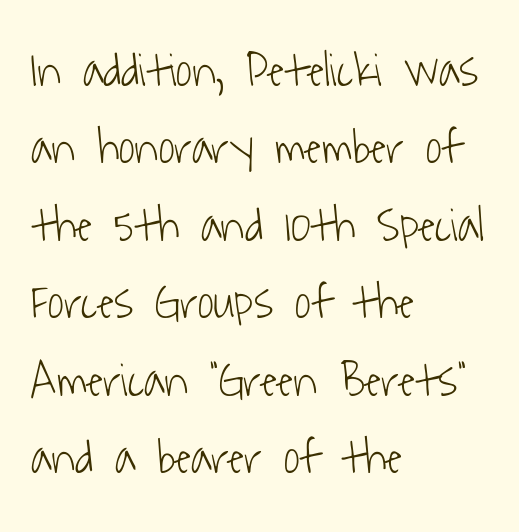
The image shows 49 px light, condensed sans-serif type; set left-aligned, normal line spacing (1.58x), normal letter spacing, not underlined; low stroke contrast and a medium x-height.
